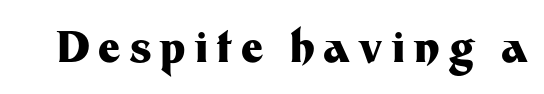
Q: Is the text bold? A: Yes.
Q: Is the text italic (slanted)? A: No, it is upright.
Q: Is the typeface a serif or a sans-serif typeface? A: Sans-serif.
Q: Is the text underlined? A: No.
Q: Width (condensed, normal, or wide)? A: Normal.
Q: Stroke contrast? A: Medium.
Q: x-height? A: Medium.
Q: Monospaced? A: No.
